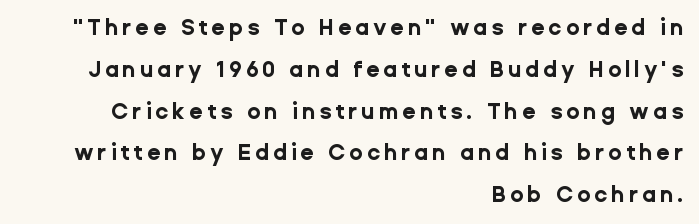
Posture: vertical. The rendering uses a bold face; every stroke is thick and dark. This sample trades compactness for vertical openness between lines. Check the space under the baseline: it is left empty. Casual observation: everything's shoved over to the right.
